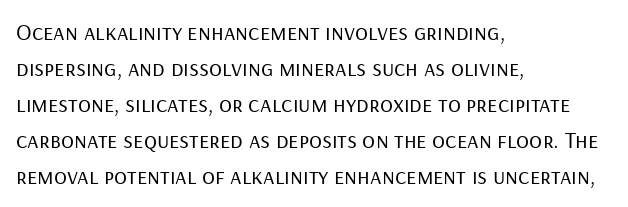
{"italic": "no", "bold": "no", "underline": "no", "align": "left", "line_spacing": "normal", "line_spacing_ratio": 1.5, "letter_spacing": "normal", "letter_spacing_em": 0.0, "glyph_px": 24}
